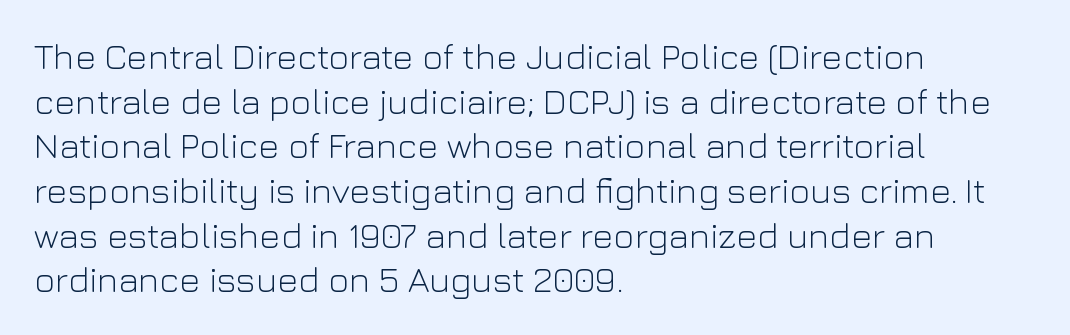
The image shows 36 px light sans-serif type, upright; set left-aligned, line spacing 1.24x, normal letter spacing, not underlined; low stroke contrast and a medium x-height.
